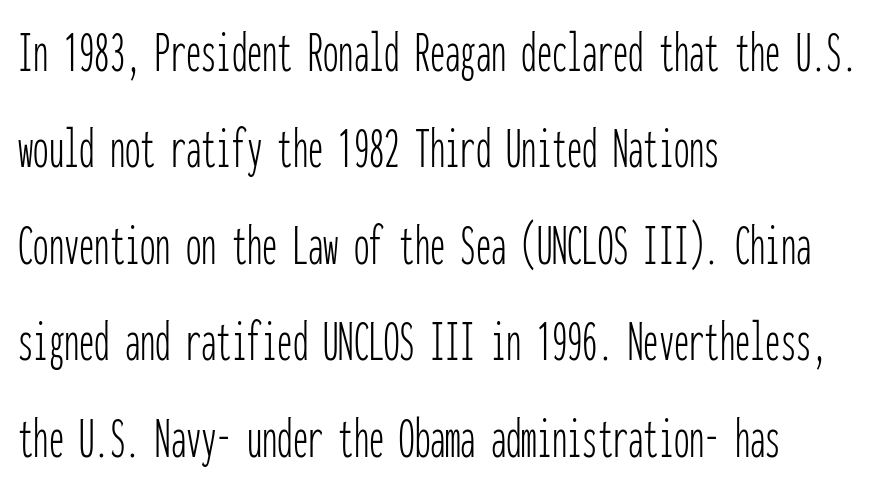
The image shows 61 px thin, condensed sans-serif type, upright, monospaced; set left-aligned, normal line spacing (1.58x), normal letter spacing, not underlined; low stroke contrast and a medium x-height.
